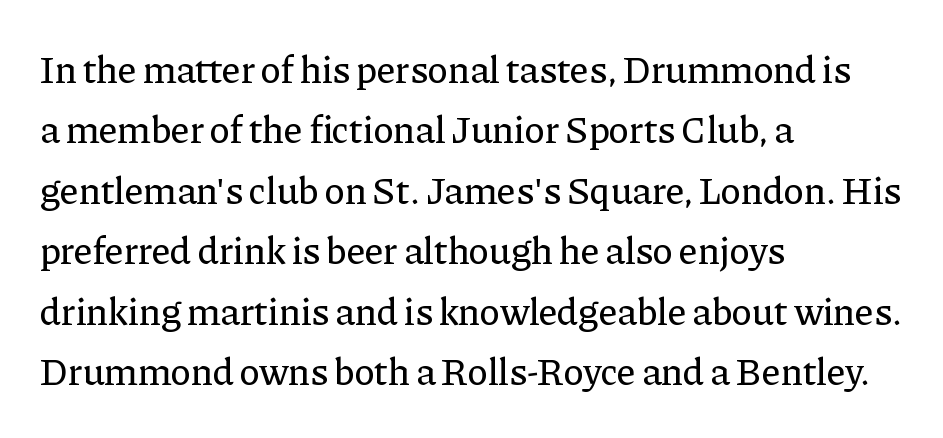
Q: Is the text italic (slanted)? A: No, it is upright.
Q: Is the typeface a serif or a sans-serif typeface? A: Serif.
Q: Is the text underlined? A: No.
Q: How is the paragraph aligned? A: Left-aligned.
Q: Is the spacing between letters normal or unusually wide? A: Normal.
Q: Is the spacing between lines tight, normal or loose? A: Normal.
Q: Width (condensed, normal, or wide)? A: Normal.
Q: Stroke contrast? A: Low.
Q: x-height? A: Medium.
Q: Monospaced? A: No.
